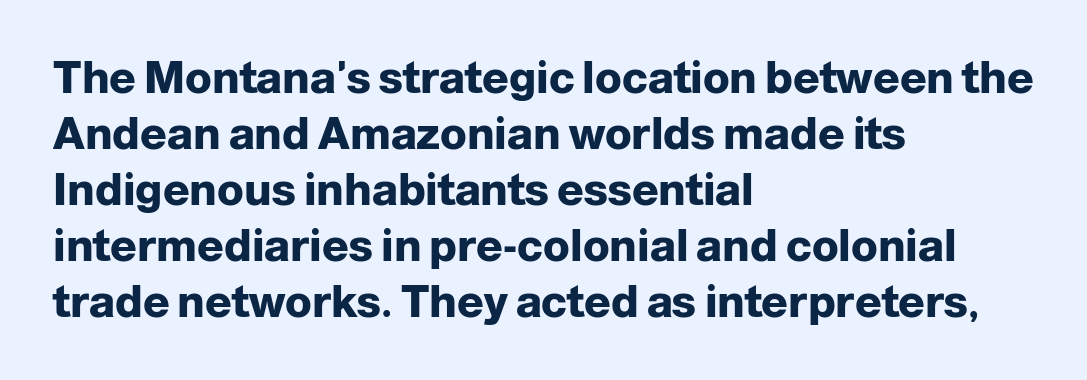
{"serif": "no", "italic": "no", "bold": "yes", "weight": "heavy", "width": "normal", "stroke_contrast": "low", "x_height": "medium", "monospaced": "no", "underline": "no", "align": "left", "line_spacing": "normal", "line_spacing_ratio": 1.27, "letter_spacing": "normal", "letter_spacing_em": 0.0, "glyph_px": 44}
